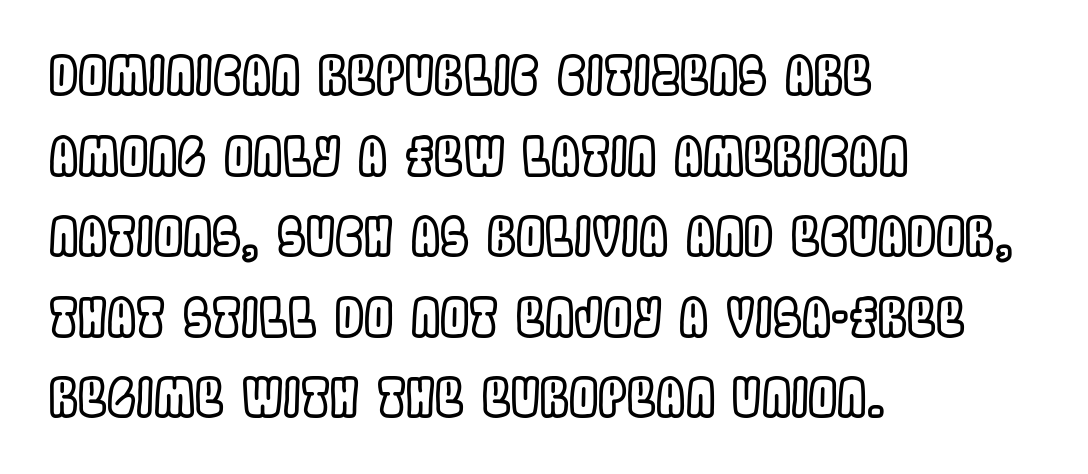
{"italic": "no", "width": "condensed", "x_height": "large", "monospaced": "no", "underline": "no", "align": "left", "line_spacing": "normal", "line_spacing_ratio": 1.55, "letter_spacing": "normal", "letter_spacing_em": 0.0, "glyph_px": 52}
